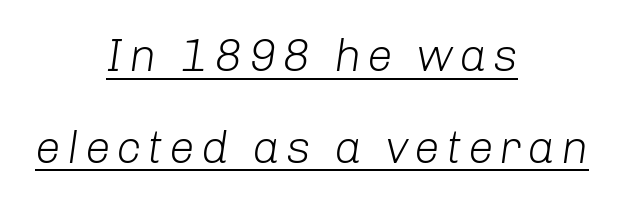
Do the characters align in a grid? No, the font is proportional. The line-height multiplier appears high, well above default. The sample's only ornament is a line tracing under the words. No extra ink here — the face is not bold.
